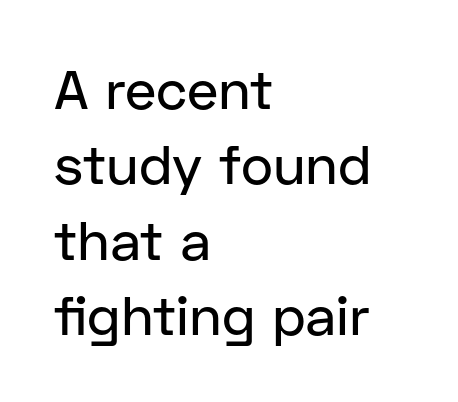
Is this a fixed-width face? No — the glyphs have proportional, varying widths. The gap between lines stays unmarked. Nobody touched the tracking dial on this one. The characters display no serif detailing; their extremities are plain. Every stem runs plumb, perpendicular to the baseline.
